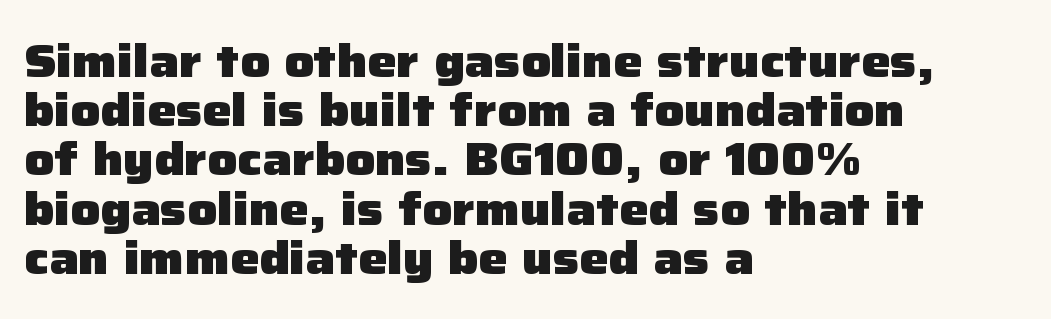
The image shows 46 px heavy sans-serif type, upright; set left-aligned, tight line spacing (1.07x), normal letter spacing, not underlined; low stroke contrast and a medium x-height.
